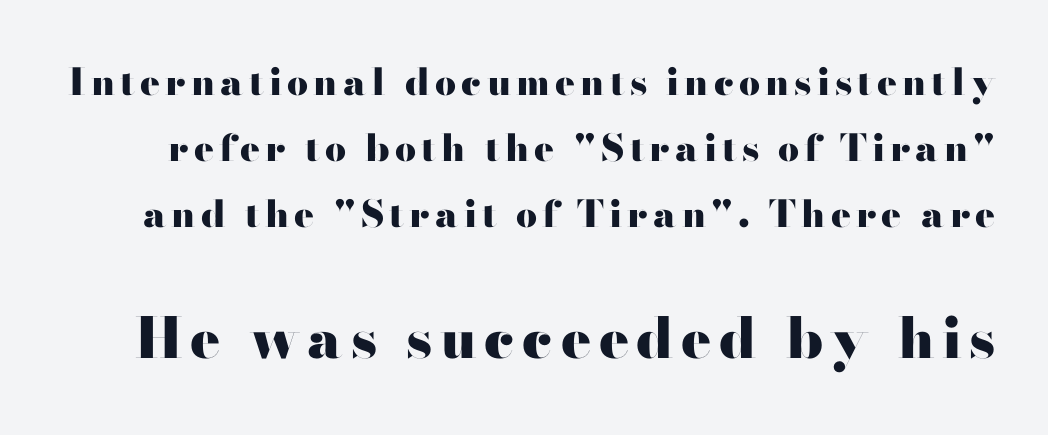
{"serif": "no", "italic": "no", "bold": "yes", "weight": "heavy", "width": "wide", "stroke_contrast": "high", "x_height": "small", "monospaced": "no", "underline": "no", "line_spacing_ratio": 1.78, "larger_block": "second", "size_ratio": 1.51, "glyph_px": 56}
